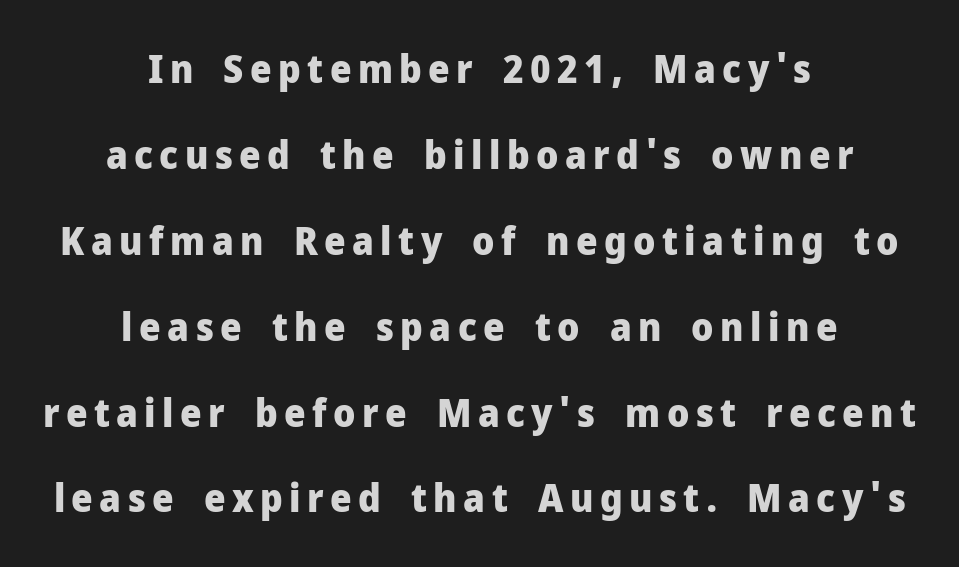
{"serif": "no", "italic": "no", "bold": "yes", "weight": "heavy", "width": "normal", "stroke_contrast": "low", "x_height": "medium", "monospaced": "no", "underline": "no", "align": "center", "line_spacing": "loose", "line_spacing_ratio": 2.26, "glyph_px": 38}
